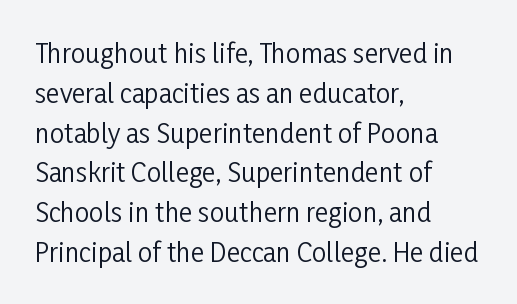
Q: Is the text bold? A: No.
Q: Is the text italic (slanted)? A: No, it is upright.
Q: Is the text underlined? A: No.
Q: How is the paragraph aligned? A: Left-aligned.
Q: Is the spacing between letters normal or unusually wide? A: Normal.
Q: Is the spacing between lines tight, normal or loose? A: Normal.
